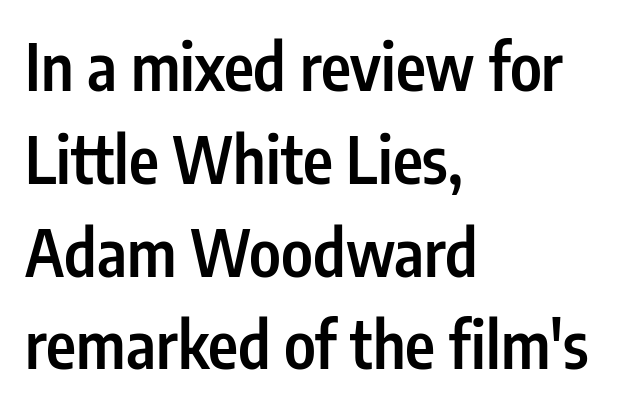
The image shows 64 px semibold, condensed sans-serif type, upright; set left-aligned, normal line spacing (1.45x), normal letter spacing, not underlined; low stroke contrast and a medium x-height.
